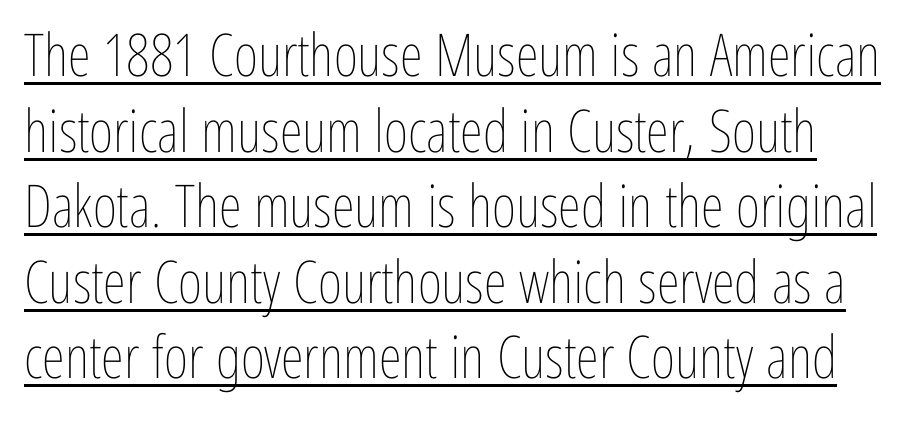
These lines were composed using upright roman letters. Normally led — the rows are evenly, conventionally spaced. Is the type heavy? It reads as light-to-regular instead. These lines keep a tight, regular rhythm from letter to letter. Do the characters align in a grid? No, the font is proportional. Decoration check: the copy is underlined.
